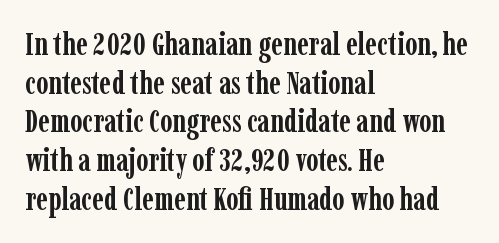
The image shows 31 px semibold, condensed serif type, upright; set left-aligned, normal line spacing (1.25x), normal letter spacing, not underlined; low stroke contrast and a medium x-height.
